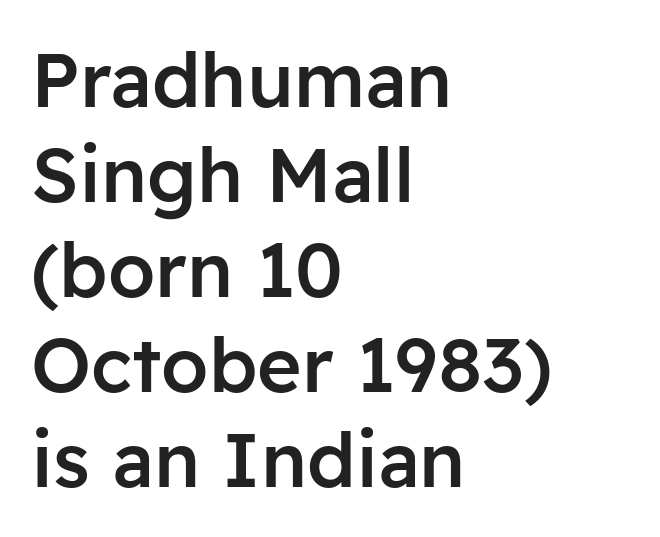
The rendering uses natural spacing where letterforms have individual widths. The lines sit at an ordinary, default distance from one another. The letters sit at their default tracking, neither squeezed nor spread. Which margin do the lines hug? The left one — the right edge is uneven.
